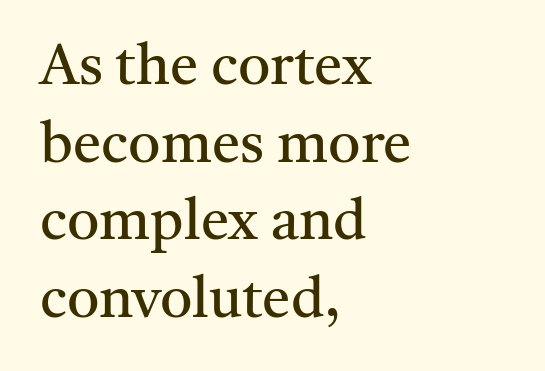
Q: Is the text bold? A: No.
Q: Is the text italic (slanted)? A: No, it is upright.
Q: Is the typeface a serif or a sans-serif typeface? A: Serif.
Q: Is the text underlined? A: No.
Q: How is the paragraph aligned? A: Left-aligned.
Q: Is the spacing between letters normal or unusually wide? A: Normal.
Q: Is the spacing between lines tight, normal or loose? A: Normal.
Q: Width (condensed, normal, or wide)? A: Normal.
Q: Stroke contrast? A: Medium.
Q: x-height? A: Medium.
Q: Monospaced? A: No.
